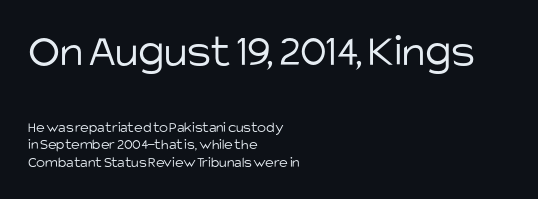
The image shows 46 px light sans-serif type, upright; set left-aligned, line spacing 1.19x, normal letter spacing, not underlined; the first (top) block is 3.07x larger; low stroke contrast and a large x-height.
